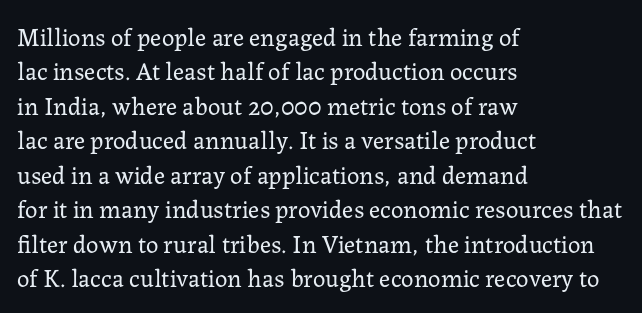
Q: Is the text bold? A: No.
Q: Is the text italic (slanted)? A: No, it is upright.
Q: Is the text underlined? A: No.
Q: How is the paragraph aligned? A: Left-aligned.
Q: Is the spacing between letters normal or unusually wide? A: Normal.
Q: Is the spacing between lines tight, normal or loose? A: Normal.
